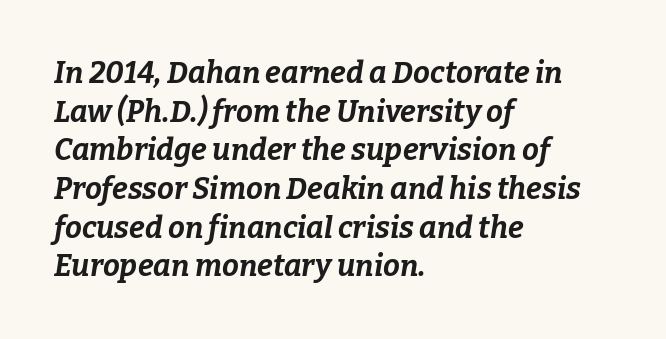
Q: Is the text bold? A: Yes.
Q: Is the text italic (slanted)? A: Yes, it leans right by about 9 degrees.
Q: Is the text underlined? A: No.
Q: How is the paragraph aligned? A: Left-aligned.
Q: Is the spacing between letters normal or unusually wide? A: Normal.
Q: Is the spacing between lines tight, normal or loose? A: Normal.
Q: Width (condensed, normal, or wide)? A: Normal.
Q: Stroke contrast? A: Low.
Q: x-height? A: Medium.
Q: Monospaced? A: No.
